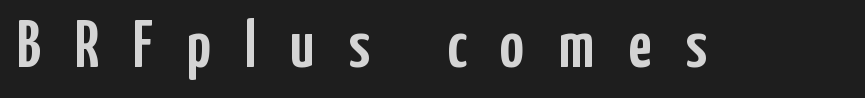
{"serif": "no", "italic": "no", "width": "condensed", "stroke_contrast": "low", "x_height": "medium", "monospaced": "no", "underline": "no", "letter_spacing": "wide", "letter_spacing_em": 0.5, "glyph_px": 67}
